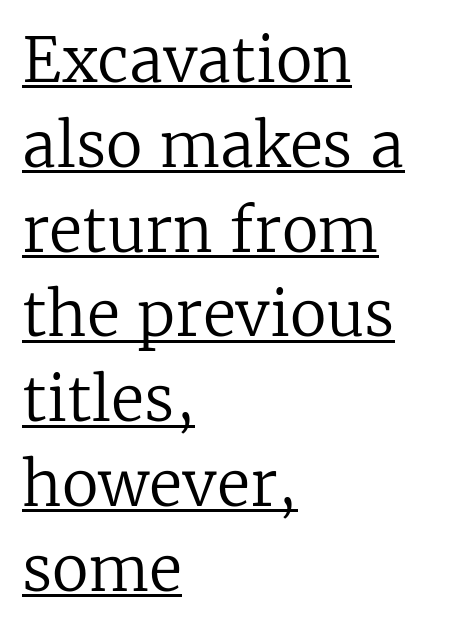
Q: Is the text bold? A: No.
Q: Is the text italic (slanted)? A: No, it is upright.
Q: Is the typeface a serif or a sans-serif typeface? A: Serif.
Q: Is the text underlined? A: Yes.
Q: How is the paragraph aligned? A: Left-aligned.
Q: Is the spacing between letters normal or unusually wide? A: Normal.
Q: Is the spacing between lines tight, normal or loose? A: Normal.
Q: Width (condensed, normal, or wide)? A: Normal.
Q: Stroke contrast? A: Low.
Q: x-height? A: Medium.
Q: Monospaced? A: No.
